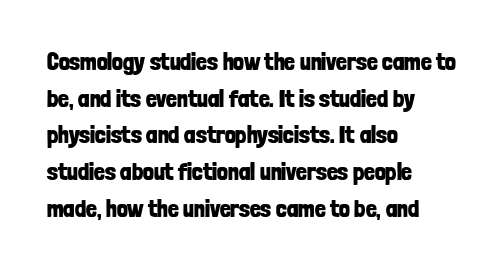
A typesetter would call this zero additional tracking. The letters stand upright; this is a roman face. Regular leading. The passage is arranged the way most books set body copy — flush left. Rule under the text: the space is simply empty. Strokes here are thick enough to call this a true bold.
